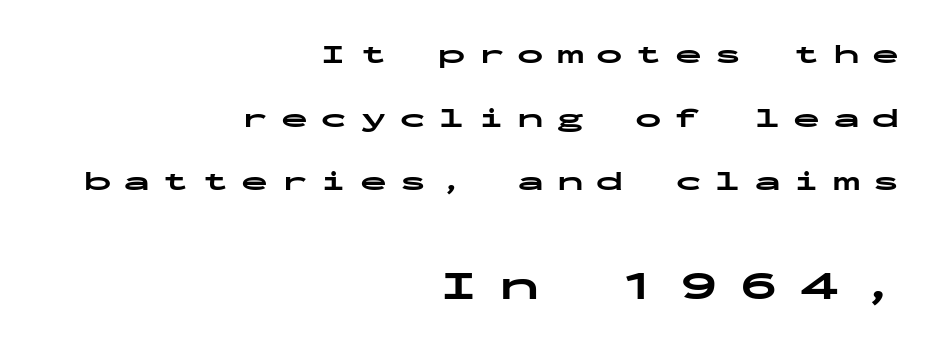
{"serif": "no", "italic": "no", "bold": "yes", "weight": "bold", "width": "wide", "stroke_contrast": "low", "x_height": "medium", "monospaced": "yes", "underline": "no", "align": "right", "line_spacing": "loose", "line_spacing_ratio": 2.36, "letter_spacing": "wide", "letter_spacing_em": 0.46, "larger_block": "second", "size_ratio": 1.52, "glyph_px": 41}
